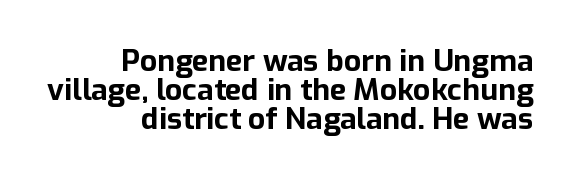
The image shows 30 px bold sans-serif type, upright; set right-aligned, tight line spacing (0.97x), normal letter spacing, not underlined; low stroke contrast and a medium x-height.
